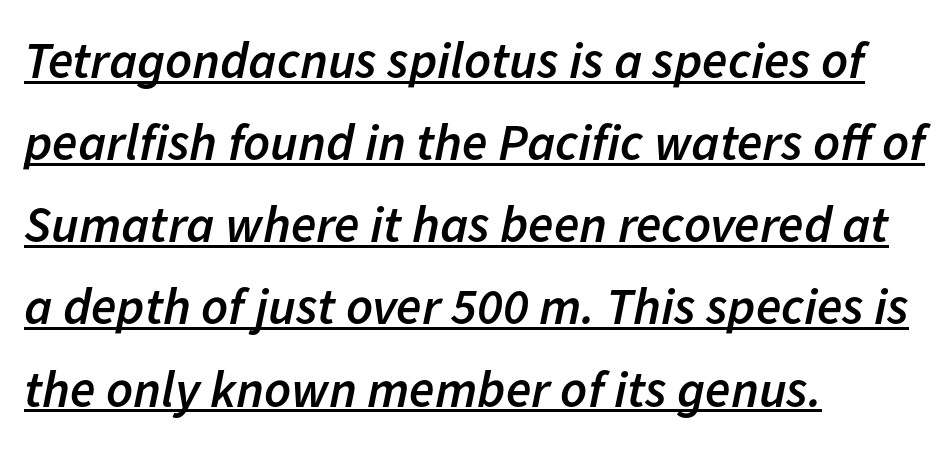
The image shows 52 px semibold type, italic (leaning right); set left-aligned, normal line spacing (1.58x), normal letter spacing, underlined; low stroke contrast and a medium x-height.
